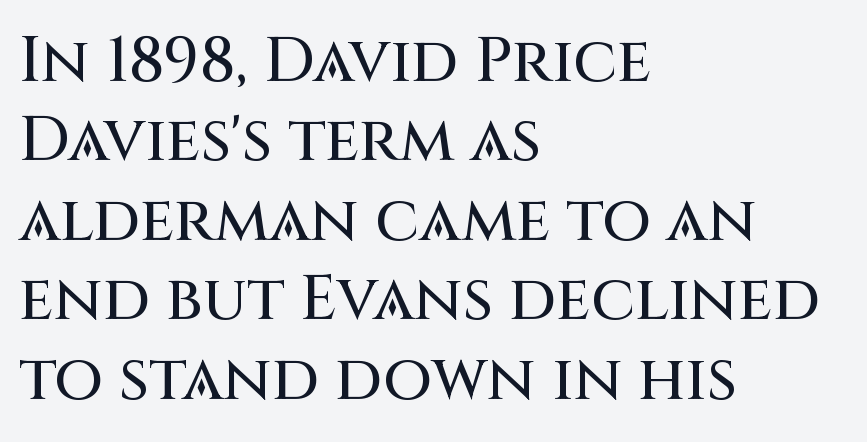
Whoever set this chose a conventional vertical rhythm. The passage is arranged the way most books set body copy — flush left. Look at the bottom of the vertical strokes: they stop flat, with no serifs. The gaps between neighbouring characters are ordinary and unremarkable. Every character sits straight up, as roman type does. Note the varied advance widths — an 'i' is clearly narrower than an 'm'.
